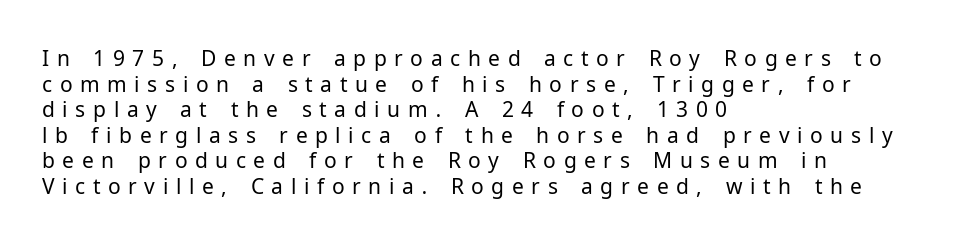
Italic? Not at all — the glyphs are vertical. Is the letter spacing exaggerated? Yes — the characters are pushed far apart. These lines are set flush left with a ragged right edge. Letters rest on an invisible, unmarked baseline. The weight tops out at a normal text grade.
